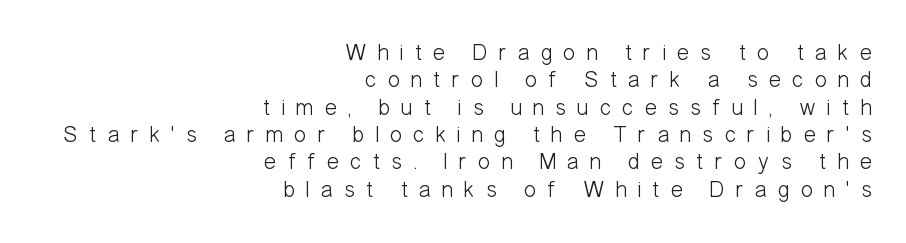
{"italic": "no", "bold": "no", "underline": "no", "align": "right", "line_spacing_ratio": 1.19, "letter_spacing": "wide", "letter_spacing_em": 0.47, "glyph_px": 23}
